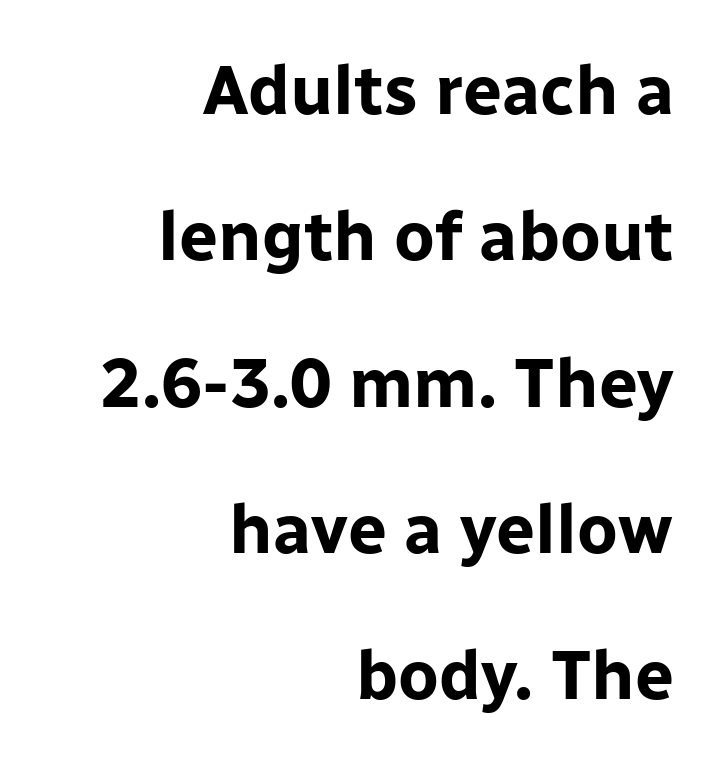
The space between consecutive lines is lavish. These lines were composed using upright roman letters. All the whitespace from short lines collects on the left. Regarding serifs, this sample does without them. Think of a printed novel: that variable character pitch is what you see here. Weight: bold.
